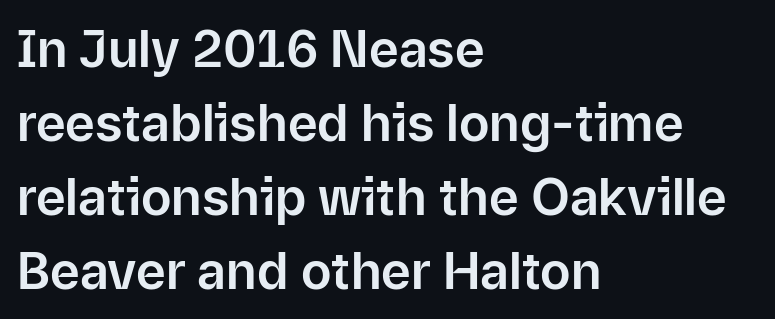
Q: Is the text italic (slanted)? A: No, it is upright.
Q: Is the typeface a serif or a sans-serif typeface? A: Sans-serif.
Q: Is the text underlined? A: No.
Q: How is the paragraph aligned? A: Left-aligned.
Q: Is the spacing between letters normal or unusually wide? A: Normal.
Q: Is the spacing between lines tight, normal or loose? A: Normal.
Q: Width (condensed, normal, or wide)? A: Normal.
Q: Stroke contrast? A: Low.
Q: x-height? A: Medium.
Q: Monospaced? A: No.
